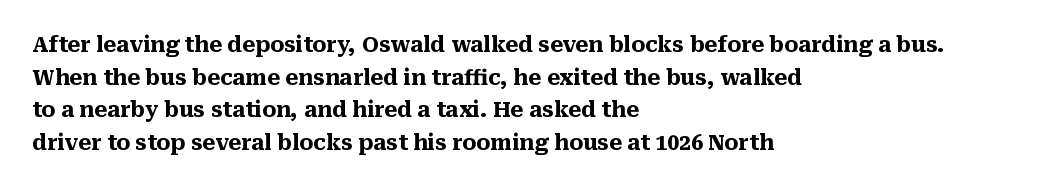
{"italic": "no", "bold": "yes", "underline": "no", "align": "left", "line_spacing": "normal", "line_spacing_ratio": 1.55, "letter_spacing": "normal", "letter_spacing_em": 0.0, "glyph_px": 21}
